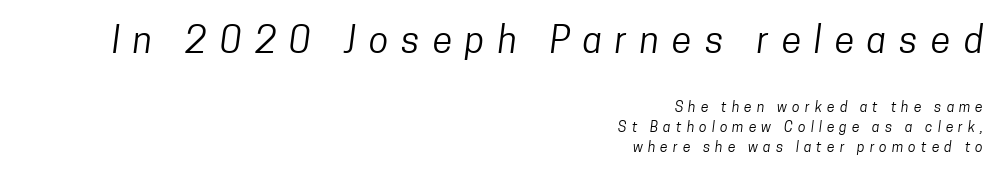
Vertical stems look standard width or narrower in stroke. Stroke terminals: plain, sans-serif. The line-height multiplier appears to be the usual default. Honestly, there is no underline to notice here at all. Of the two passages, the one on top uses the larger point size.
